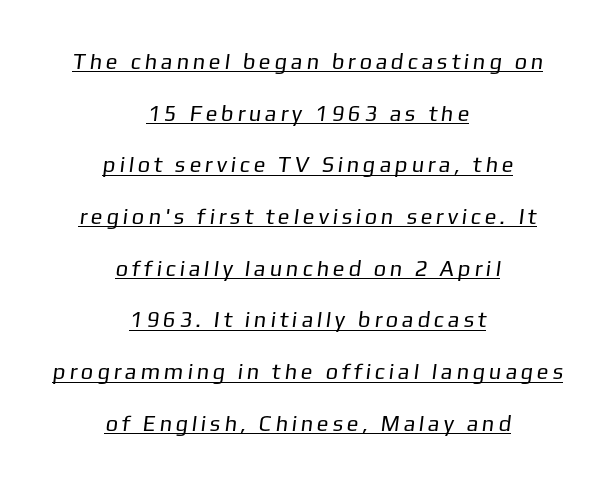
{"bold": "no", "underline": "yes", "align": "center", "line_spacing": "loose", "line_spacing_ratio": 2.35, "glyph_px": 22}
